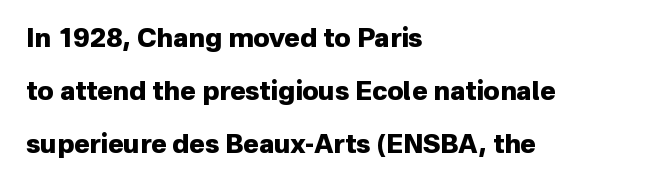
The image shows 26 px bold type, upright; set left-aligned, loose line spacing (2.03x), normal letter spacing, not underlined.
